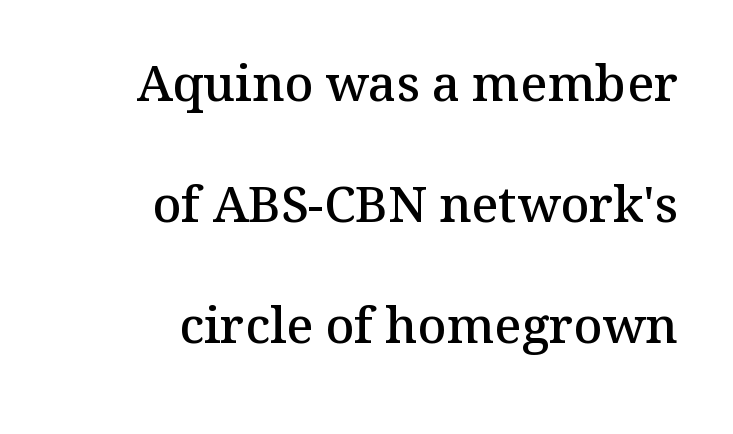
{"serif": "yes", "italic": "no", "bold": "semi", "weight": "semibold", "width": "normal", "stroke_contrast": "medium", "x_height": "medium", "monospaced": "no", "underline": "no", "align": "right", "line_spacing": "loose", "line_spacing_ratio": 2.42, "letter_spacing": "normal", "letter_spacing_em": 0.0, "glyph_px": 50}
